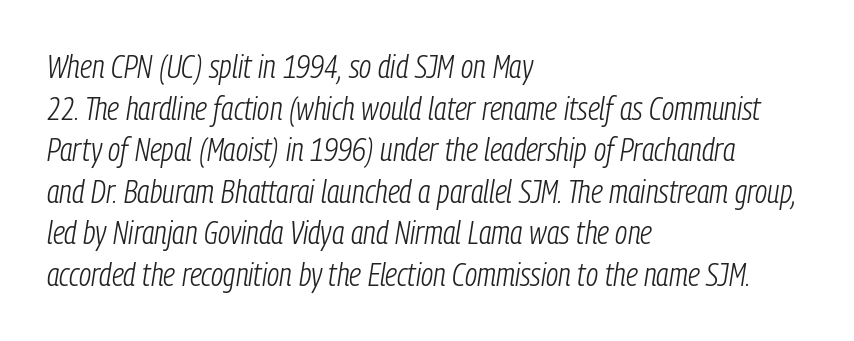
The image shows 32 px light, condensed type, italic (leaning right); set left-aligned, normal line spacing (1.3x), normal letter spacing, not underlined; low stroke contrast and a medium x-height.
